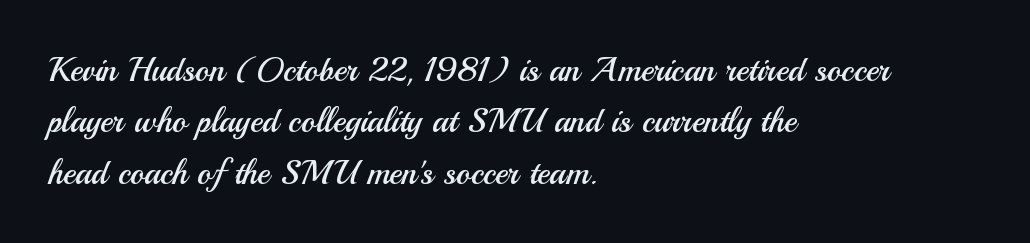
The letters advance in unequal steps, a hallmark of proportional type. Weight: in the light-to-regular range. Standard letterfit; no display-style spreading of the glyphs. These lines sit exactly where default settings would place them.
